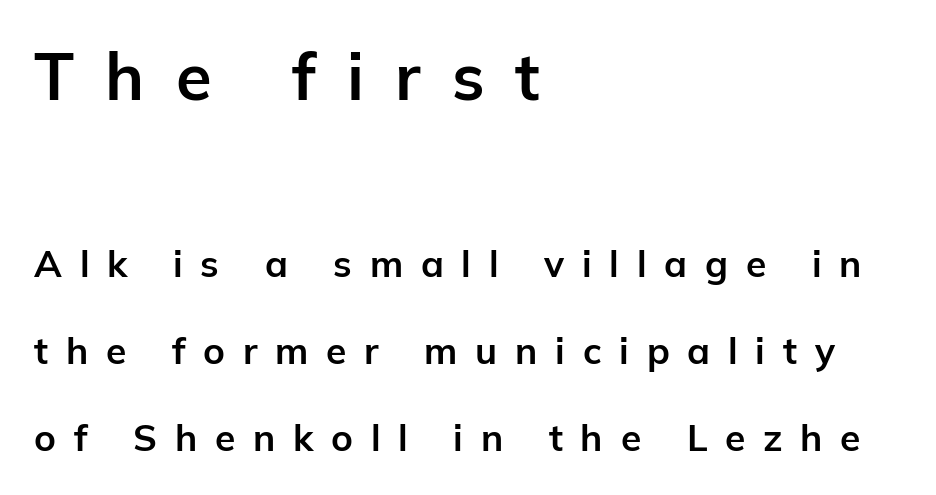
You could not count columns in this text — the font is proportionally spaced. The type sits square on the baseline with zero lean. The typesetting leans heavy: a genuine bold. Nope, no serifs anywhere on these letters.
